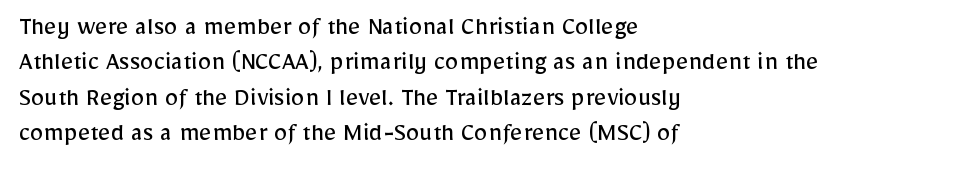
{"italic": "no", "bold": "no", "underline": "no", "align": "left", "line_spacing": "normal", "line_spacing_ratio": 1.31, "letter_spacing": "normal", "letter_spacing_em": 0.0, "glyph_px": 27}
